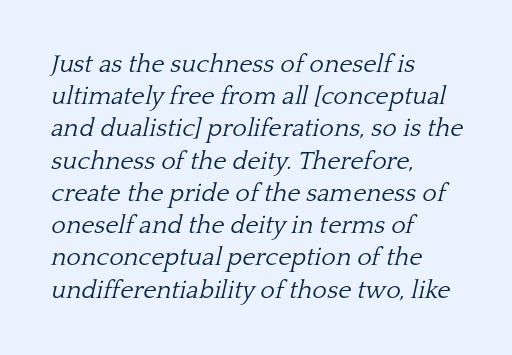
The image shows 25 px text type, italic (leaning right); set left-aligned, normal line spacing (1.29x), normal letter spacing, not underlined.
